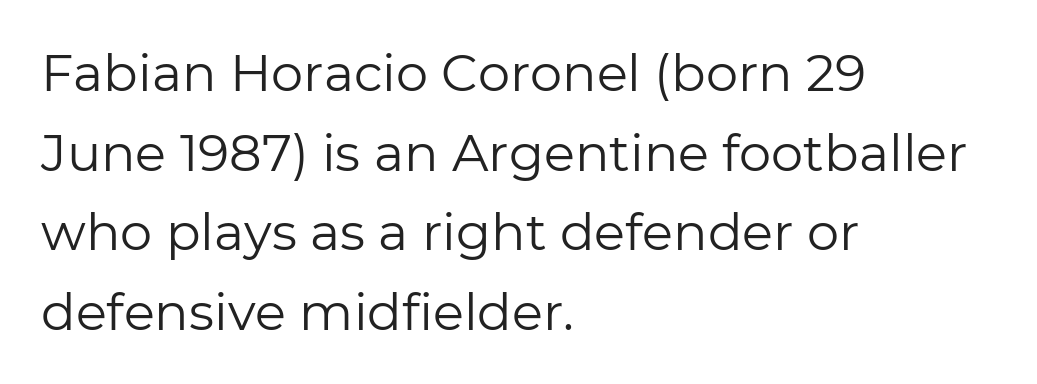
Q: Is the text bold? A: No.
Q: Is the text italic (slanted)? A: No, it is upright.
Q: Is the typeface a serif or a sans-serif typeface? A: Sans-serif.
Q: Is the text underlined? A: No.
Q: How is the paragraph aligned? A: Left-aligned.
Q: Is the spacing between letters normal or unusually wide? A: Normal.
Q: Is the spacing between lines tight, normal or loose? A: Normal.
Q: Width (condensed, normal, or wide)? A: Normal.
Q: Stroke contrast? A: Low.
Q: x-height? A: Medium.
Q: Monospaced? A: No.
